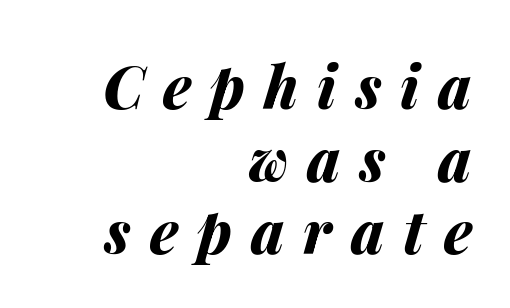
{"italic": "yes", "lean": "right", "slant_degrees": 14, "bold": "yes", "weight": "bold", "width": "normal", "stroke_contrast": "medium", "x_height": "medium", "monospaced": "no", "underline": "no", "align": "right", "line_spacing_ratio": 1.23, "letter_spacing": "wide", "letter_spacing_em": 0.32, "glyph_px": 59}
